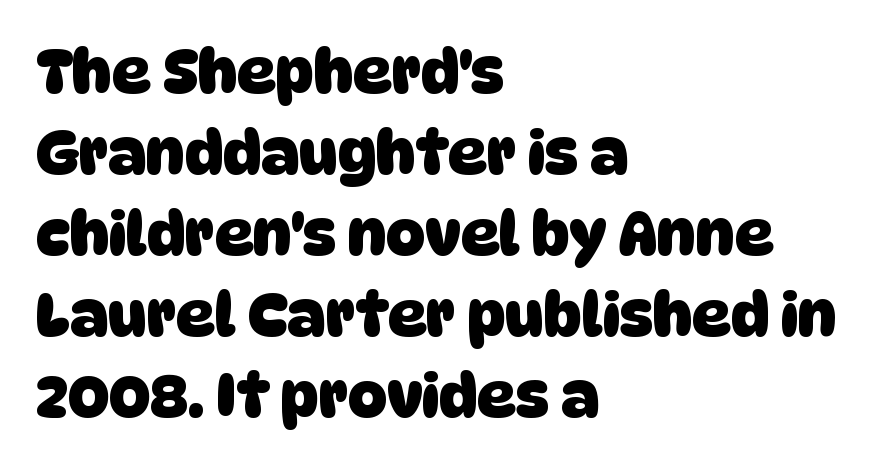
The image shows 60 px heavy sans-serif type; set left-aligned, normal line spacing (1.35x), normal letter spacing, not underlined; low stroke contrast and a large x-height.
